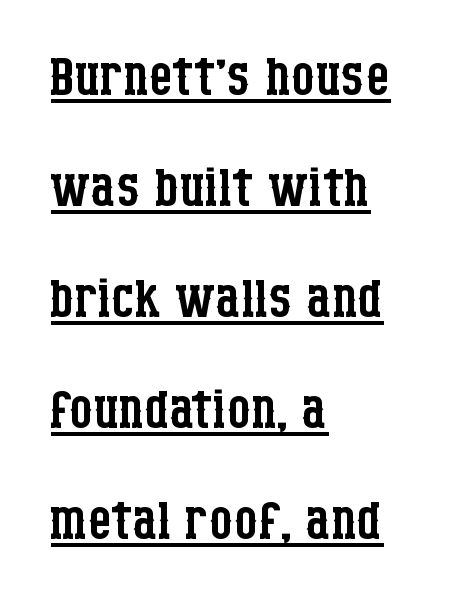
{"serif": "yes", "italic": "no", "bold": "no", "weight": "regular", "width": "condensed", "stroke_contrast": "low", "x_height": "large", "monospaced": "no", "underline": "yes", "align": "left", "line_spacing": "normal", "line_spacing_ratio": 1.48, "letter_spacing": "normal", "letter_spacing_em": 0.0, "glyph_px": 75}
